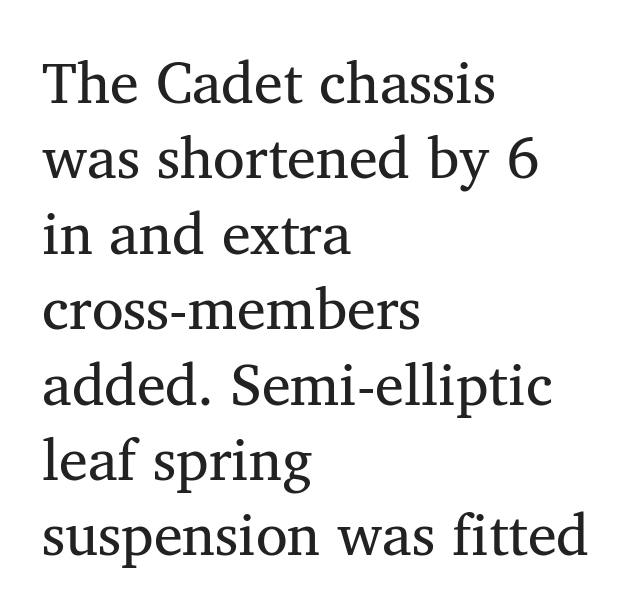
{"serif": "yes", "italic": "no", "bold": "no", "weight": "regular", "width": "normal", "stroke_contrast": "medium", "x_height": "medium", "monospaced": "no", "underline": "no", "align": "left", "line_spacing": "normal", "line_spacing_ratio": 1.3, "letter_spacing": "normal", "letter_spacing_em": 0.0, "glyph_px": 58}
